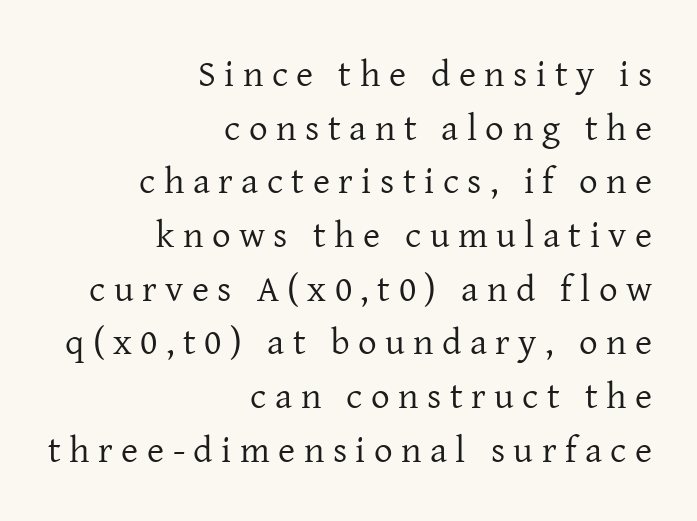
Q: Is the text bold? A: No.
Q: Is the text italic (slanted)? A: No, it is upright.
Q: Is the typeface a serif or a sans-serif typeface? A: Serif.
Q: Is the text underlined? A: No.
Q: How is the paragraph aligned? A: Right-aligned.
Q: Is the spacing between letters normal or unusually wide? A: Unusually wide.
Q: Is the spacing between lines tight, normal or loose? A: Normal.
Q: Width (condensed, normal, or wide)? A: Normal.
Q: Stroke contrast? A: Low.
Q: x-height? A: Medium.
Q: Monospaced? A: No.
